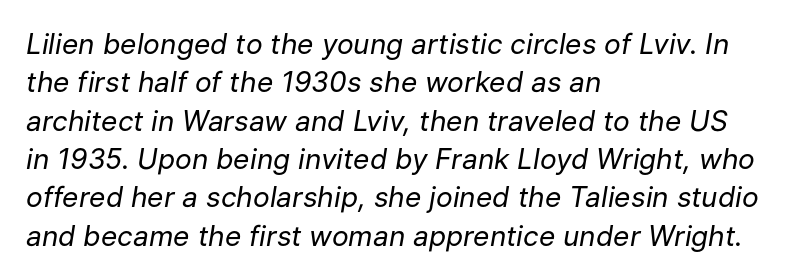
{"italic": "yes", "lean": "right", "slant_degrees": 9, "bold": "no", "weight": "regular", "width": "normal", "stroke_contrast": "low", "x_height": "medium", "monospaced": "no", "underline": "no", "align": "left", "line_spacing": "normal", "line_spacing_ratio": 1.37, "letter_spacing": "normal", "letter_spacing_em": 0.0, "glyph_px": 28}
